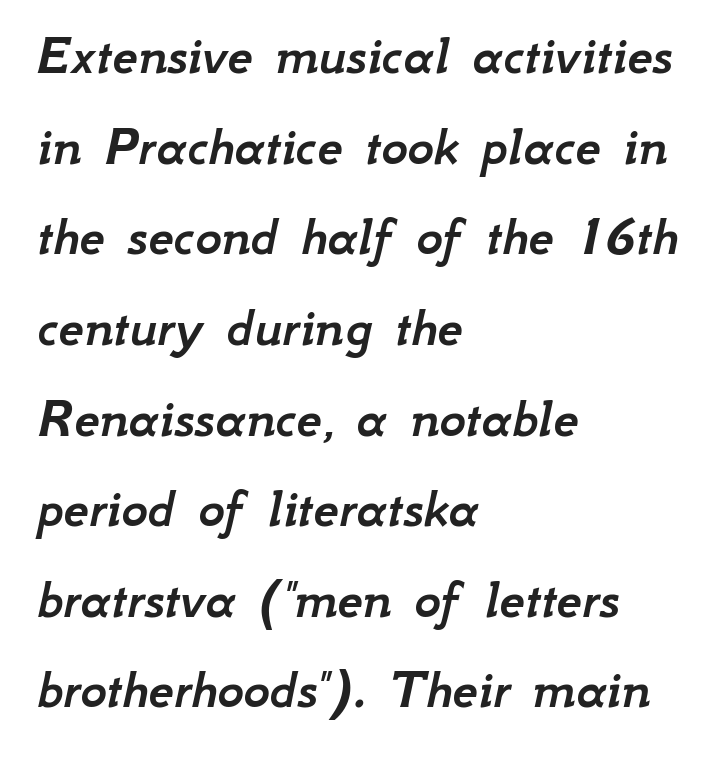
The image shows 57 px text type, italic (leaning right); set left-aligned, normal line spacing (1.59x), normal letter spacing, not underlined; low stroke contrast and a small x-height.
